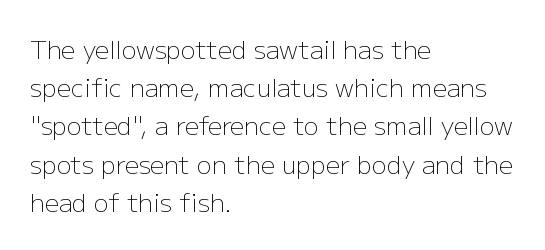
Q: Is the text bold? A: No.
Q: Is the text italic (slanted)? A: No, it is upright.
Q: Is the text underlined? A: No.
Q: How is the paragraph aligned? A: Left-aligned.
Q: Is the spacing between letters normal or unusually wide? A: Normal.
Q: Is the spacing between lines tight, normal or loose? A: Normal.
